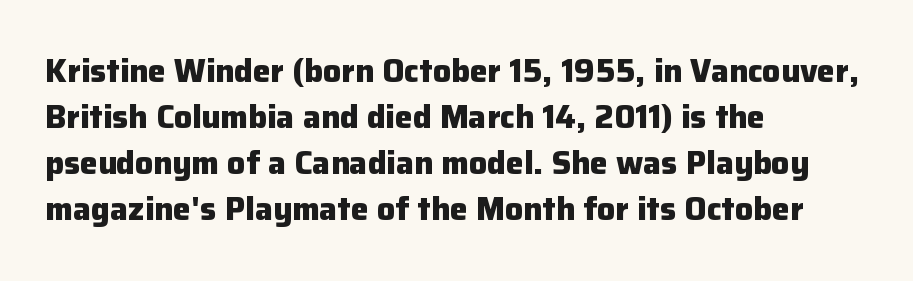
Q: Is the text bold? A: Yes.
Q: Is the text italic (slanted)? A: No, it is upright.
Q: Is the typeface a serif or a sans-serif typeface? A: Sans-serif.
Q: Is the text underlined? A: No.
Q: How is the paragraph aligned? A: Left-aligned.
Q: Is the spacing between letters normal or unusually wide? A: Normal.
Q: Is the spacing between lines tight, normal or loose? A: Normal.
Q: Width (condensed, normal, or wide)? A: Normal.
Q: Stroke contrast? A: Low.
Q: x-height? A: Medium.
Q: Monospaced? A: No.
